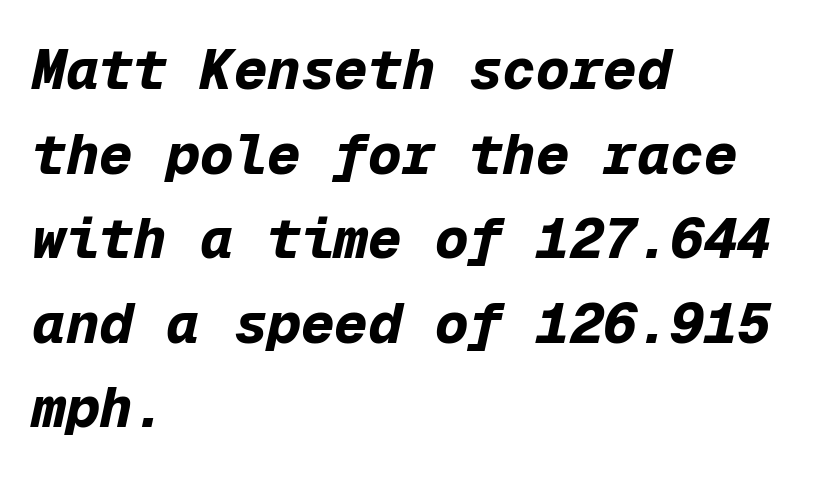
Here the designer chose a console-style face with uniform glyph widths. Designer's note — italics engaged. You'd pick this weight for a headline — it's a proper bold. Notice how descenders clear the ascenders below comfortably — that's standard leading.
